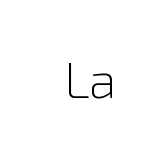
The image shows 50 px light sans-serif type, upright; set normal letter spacing, not underlined; low stroke contrast and a medium x-height.
